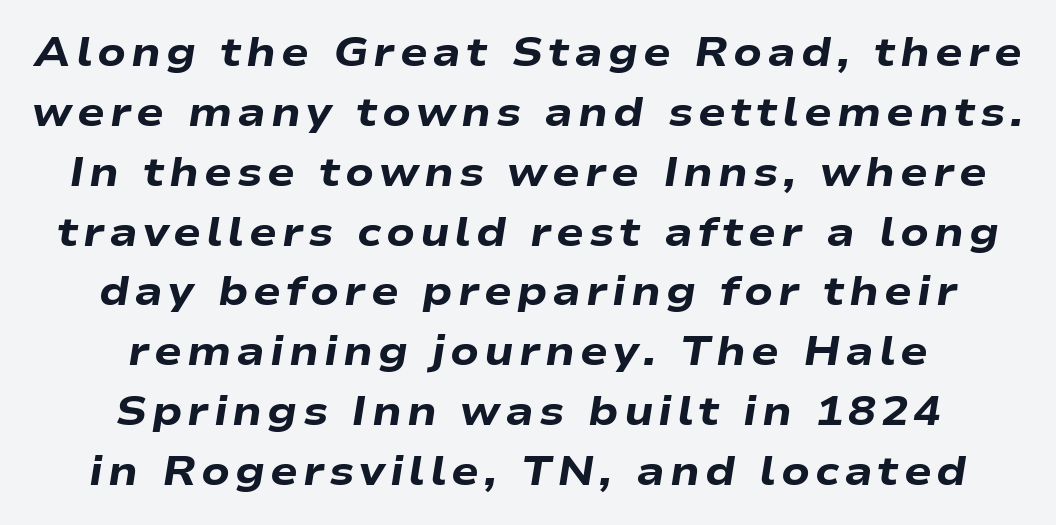
The letters advance in unequal steps, a hallmark of proportional type. The typesetting leans heavy: a genuine bold. The baseline area is clear. Which margin do the lines hug? Neither — every line sits in the middle. In terms of leading, this rendering sits right in the middle.
